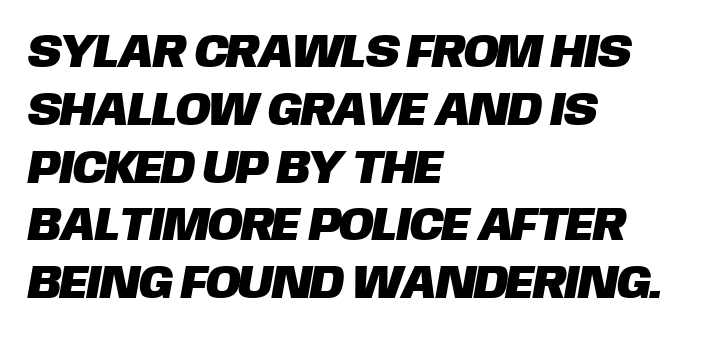
Think of a printed novel: that variable character pitch is what you see here. Are there feet on the stems? There aren't — it's a sans. The string is rendered with underlining switched off. You could call the tracking neutral — neither tight nor loose. These lines stack with their left ends in a neat column.
